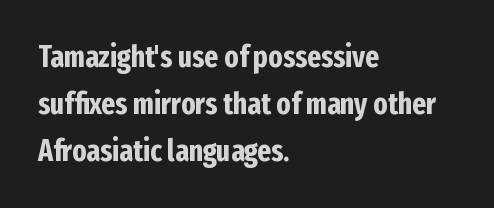
The image shows 30 px bold, condensed sans-serif type, upright; set left-aligned, normal line spacing (1.57x), normal letter spacing, not underlined; low stroke contrast and a medium x-height.
